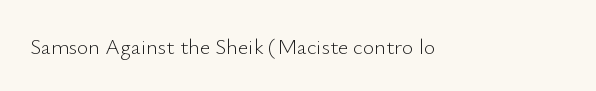
{"italic": "no", "bold": "no", "underline": "no", "letter_spacing": "normal", "letter_spacing_em": 0.0, "glyph_px": 22}
